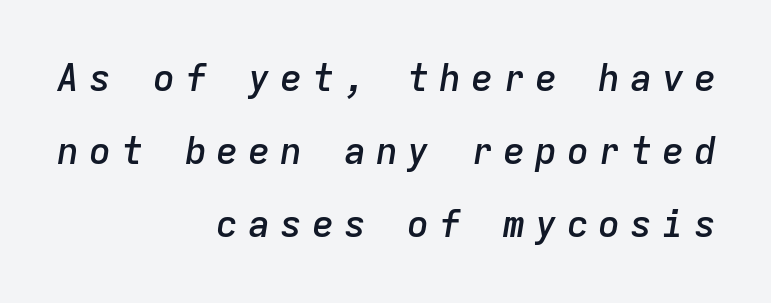
{"italic": "yes", "lean": "right", "slant_degrees": 9, "bold": "semi", "weight": "semibold", "width": "normal", "stroke_contrast": "low", "x_height": "medium", "monospaced": "yes", "underline": "no", "align": "right", "line_spacing": "loose", "line_spacing_ratio": 1.97, "letter_spacing": "wide", "letter_spacing_em": 0.26, "glyph_px": 37}
